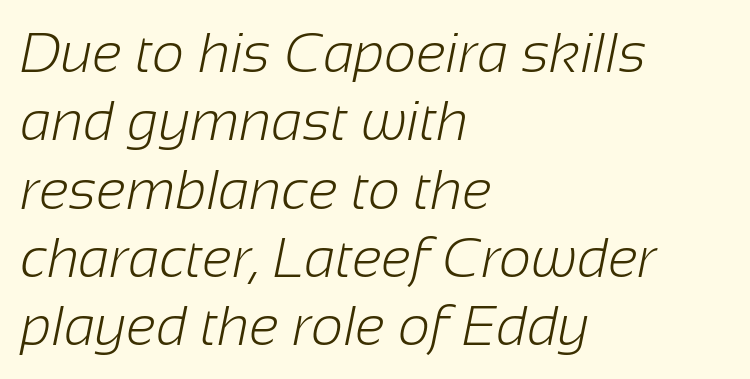
Q: Is the text bold? A: No.
Q: Is the typeface a serif or a sans-serif typeface? A: Sans-serif.
Q: Is the text underlined? A: No.
Q: How is the paragraph aligned? A: Left-aligned.
Q: Is the spacing between letters normal or unusually wide? A: Normal.
Q: Width (condensed, normal, or wide)? A: Normal.
Q: Stroke contrast? A: Low.
Q: x-height? A: Medium.
Q: Monospaced? A: No.
